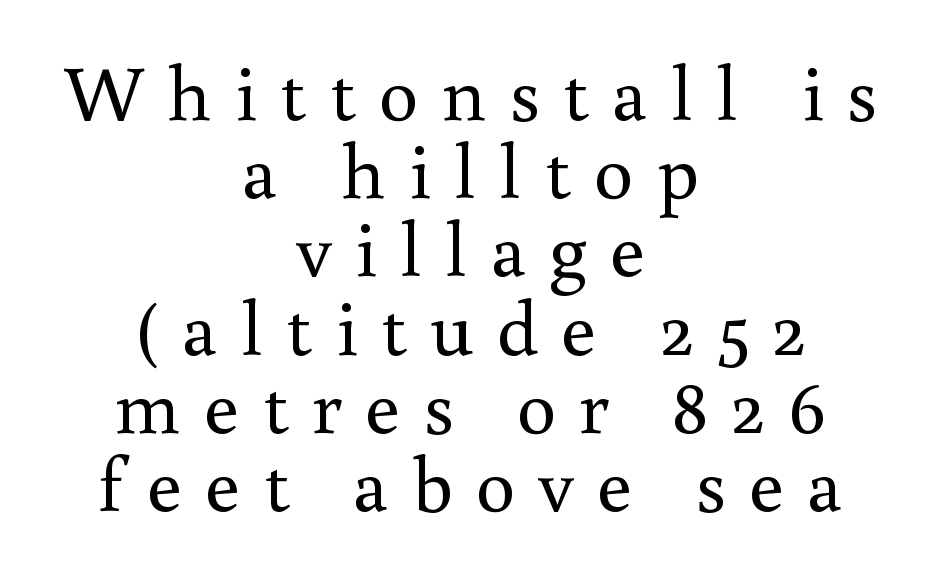
Q: Is the text bold? A: No.
Q: Is the text italic (slanted)? A: No, it is upright.
Q: Is the typeface a serif or a sans-serif typeface? A: Serif.
Q: Is the text underlined? A: No.
Q: How is the paragraph aligned? A: Centered.
Q: Is the spacing between letters normal or unusually wide? A: Unusually wide.
Q: Is the spacing between lines tight, normal or loose? A: Tight.
Q: Width (condensed, normal, or wide)? A: Normal.
Q: Stroke contrast? A: Medium.
Q: x-height? A: Small.
Q: Monospaced? A: No.
